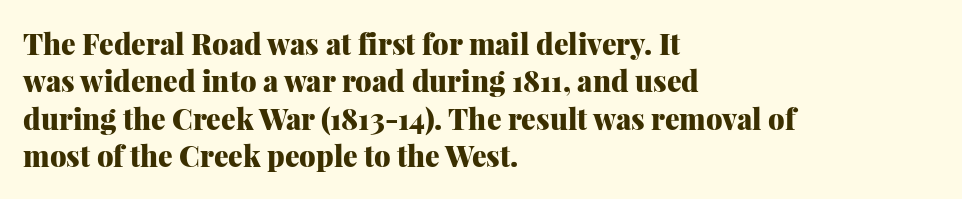
The image shows 29 px heavy serif type, upright; set left-aligned, normal line spacing (1.29x), normal letter spacing, not underlined; medium stroke contrast and a medium x-height.
